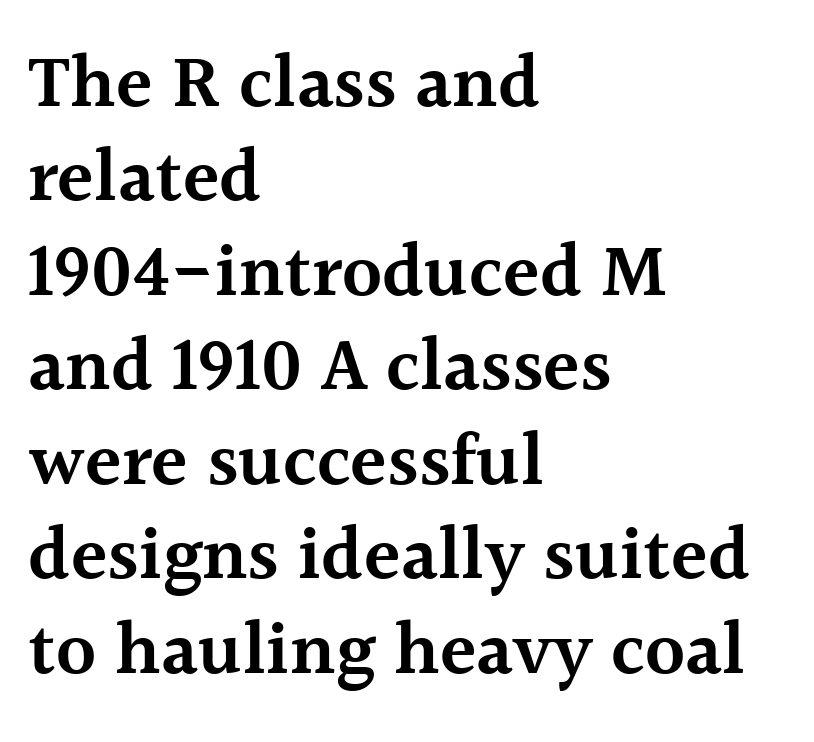
Q: Is the text bold? A: Semi-bold.
Q: Is the text italic (slanted)? A: No, it is upright.
Q: Is the typeface a serif or a sans-serif typeface? A: Serif.
Q: Is the text underlined? A: No.
Q: How is the paragraph aligned? A: Left-aligned.
Q: Is the spacing between letters normal or unusually wide? A: Normal.
Q: Is the spacing between lines tight, normal or loose? A: Normal.
Q: Width (condensed, normal, or wide)? A: Normal.
Q: x-height? A: Medium.
Q: Monospaced? A: No.
